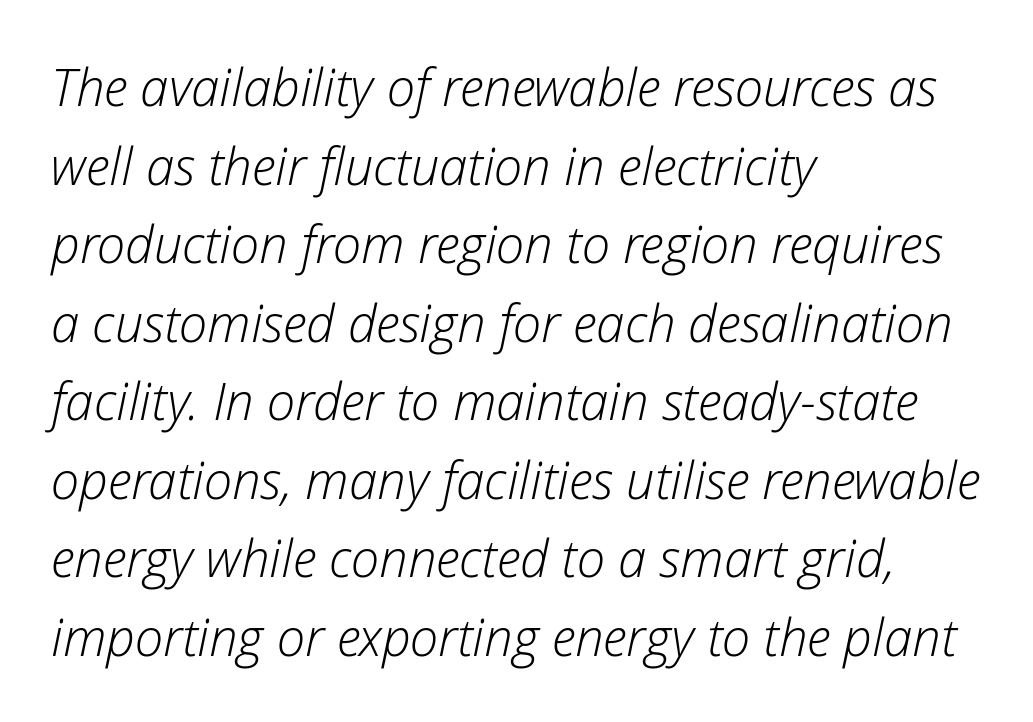
The letters advance in unequal steps, a hallmark of proportional type. The strokes carry an ordinary text weight at most. Rendered with sloped, italic letterforms. Vertically, the passage feels balanced, rows spaced as you'd expect. Observe the ordinary spacing: letters are neighbours, not strangers. Teacher's note: observe the even left margin — that is flush-left alignment.
